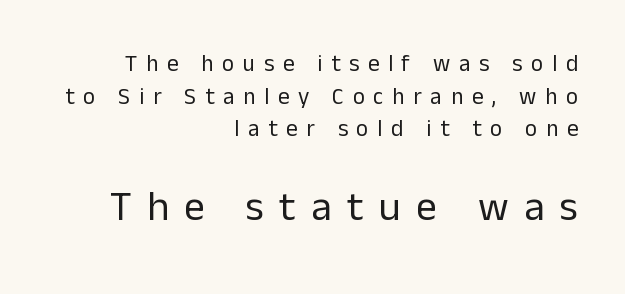
Q: Is the text bold? A: No.
Q: Is the text italic (slanted)? A: No, it is upright.
Q: Is the typeface a serif or a sans-serif typeface? A: Sans-serif.
Q: Is the text underlined? A: No.
Q: How is the paragraph aligned? A: Right-aligned.
Q: Is the spacing between letters normal or unusually wide? A: Unusually wide.
Q: Is the spacing between lines tight, normal or loose? A: Normal.
Q: Which block of text is set in a larger size, the first (top) or the second (bottom)? A: The second (bottom) one.
Q: Width (condensed, normal, or wide)? A: Normal.
Q: Stroke contrast? A: Low.
Q: x-height? A: Medium.
Q: Monospaced? A: No.
